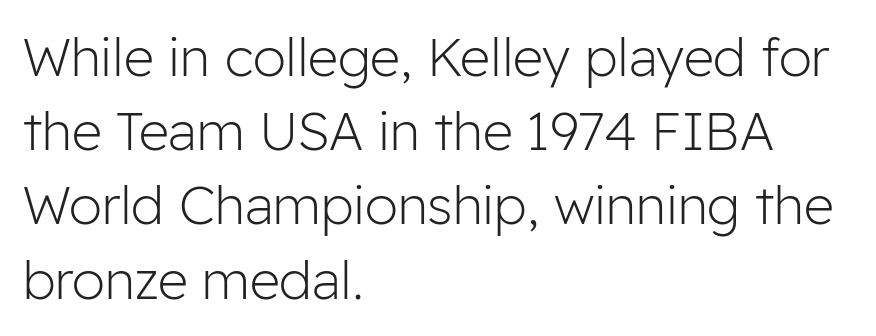
The characters are drawn with everyday or finer stroke widths. The letters stand upright; this is a roman face. Baseline-to-baseline distance is the conventional proportion of letter height. No extra tracking has been applied to these lines. The space directly below the letters is spotless. Look at the bottom of the vertical strokes: they stop flat, with no serifs.
